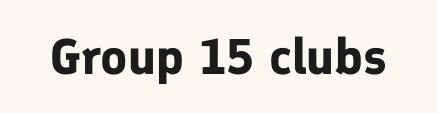
I'd call this a sans setting — the letters go barefoot. Does extra space separate the letters? No, they use regular spacing. Each letter keeps its own natural width here, so spacing adapts to shape. Beneath every word, the page is bare. These lines carry a lot of weight — the face is fully bold. Do the letters lean? They stand straight.
